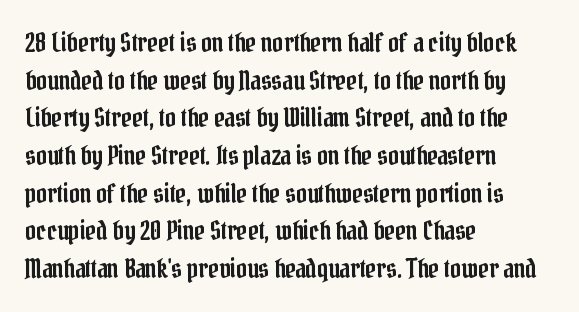
Q: Is the text italic (slanted)? A: No, it is upright.
Q: Is the text underlined? A: No.
Q: How is the paragraph aligned? A: Left-aligned.
Q: Is the spacing between letters normal or unusually wide? A: Normal.
Q: Is the spacing between lines tight, normal or loose? A: Normal.
